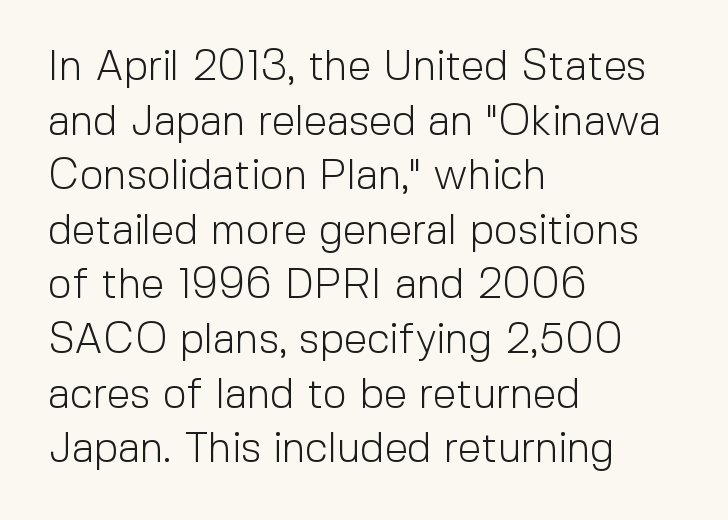
Q: Is the text bold? A: No.
Q: Is the text italic (slanted)? A: No, it is upright.
Q: Is the typeface a serif or a sans-serif typeface? A: Sans-serif.
Q: Is the text underlined? A: No.
Q: How is the paragraph aligned? A: Left-aligned.
Q: Is the spacing between letters normal or unusually wide? A: Normal.
Q: Is the spacing between lines tight, normal or loose? A: Normal.
Q: Width (condensed, normal, or wide)? A: Normal.
Q: x-height? A: Medium.
Q: Monospaced? A: No.
